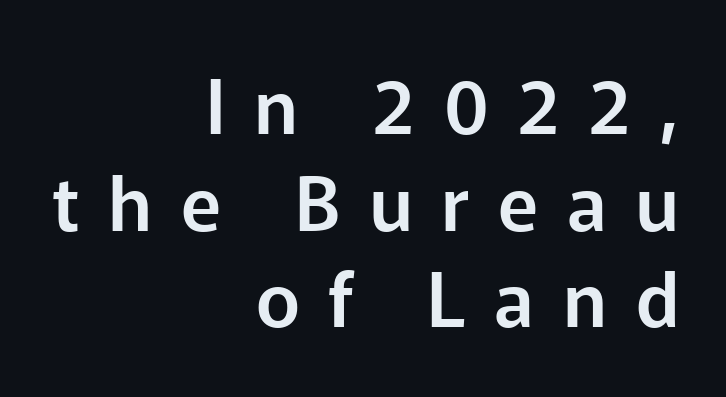
{"serif": "no", "italic": "no", "width": "normal", "stroke_contrast": "low", "x_height": "medium", "monospaced": "no", "underline": "no", "align": "right", "line_spacing": "normal", "line_spacing_ratio": 1.29, "letter_spacing": "wide", "letter_spacing_em": 0.38, "glyph_px": 75}
